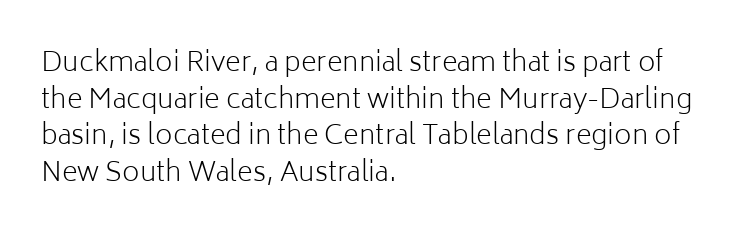
{"italic": "no", "bold": "no", "underline": "no", "align": "left", "line_spacing": "normal", "line_spacing_ratio": 1.36, "letter_spacing": "normal", "letter_spacing_em": 0.0, "glyph_px": 27}
